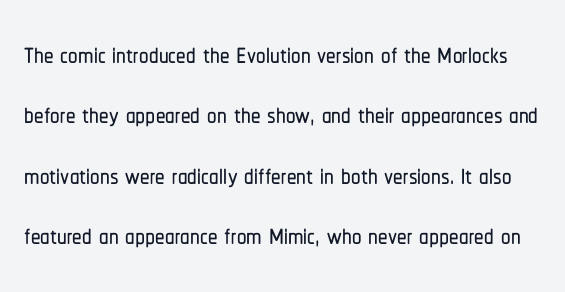
{"serif": "no", "italic": "no", "width": "condensed", "stroke_contrast": "low", "x_height": "medium", "monospaced": "no", "underline": "no", "line_spacing": "normal", "line_spacing_ratio": 1.59, "letter_spacing": "normal", "letter_spacing_em": 0.0, "glyph_px": 38}
